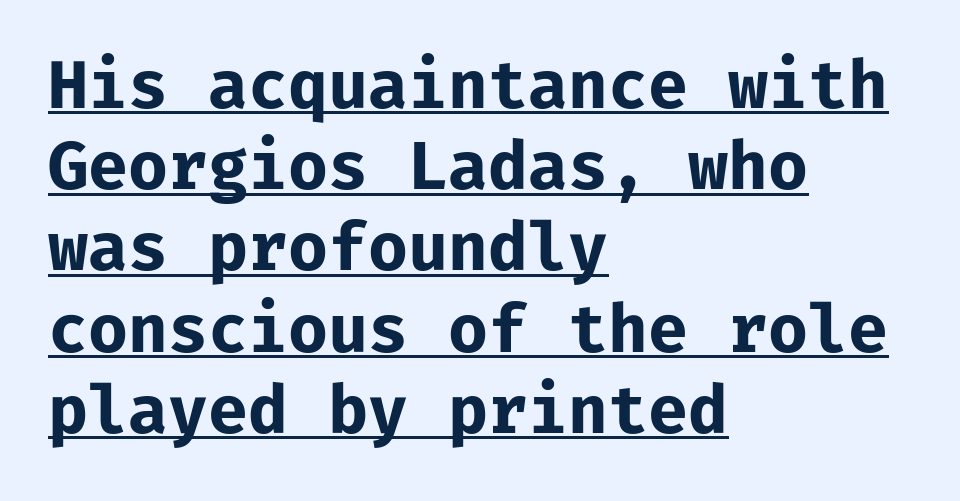
{"serif": "no", "italic": "no", "bold": "yes", "weight": "bold", "width": "normal", "stroke_contrast": "low", "x_height": "medium", "monospaced": "yes", "underline": "yes", "align": "left", "line_spacing": "normal", "line_spacing_ratio": 1.25, "letter_spacing": "normal", "letter_spacing_em": 0.0, "glyph_px": 65}
